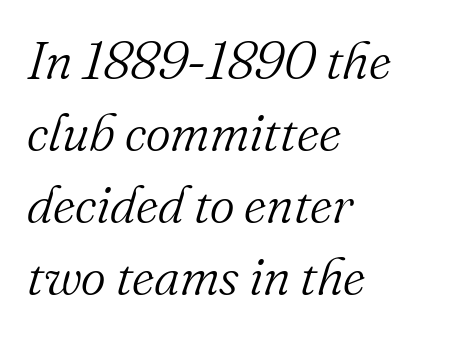
The image shows 53 px light serif type, italic (leaning right); set left-aligned, normal line spacing (1.36x), normal letter spacing, not underlined; medium stroke contrast and a small x-height.
